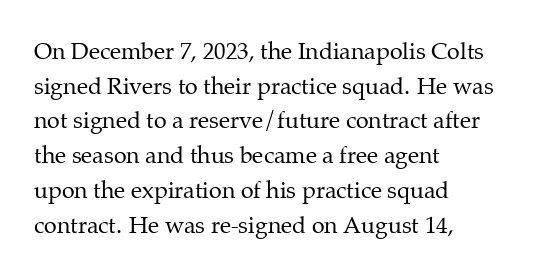
The image shows 23 px text type, upright; set left-aligned, normal line spacing (1.51x), normal letter spacing, not underlined.
